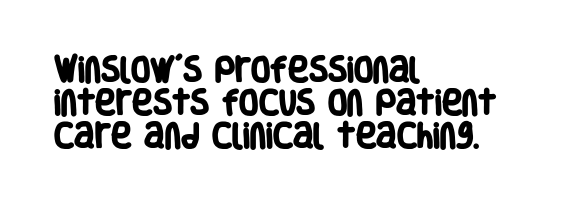
The image shows 28 px heavy, condensed sans-serif type; set left-aligned, line spacing 1.17x, normal letter spacing, not underlined; low stroke contrast and a large x-height.
